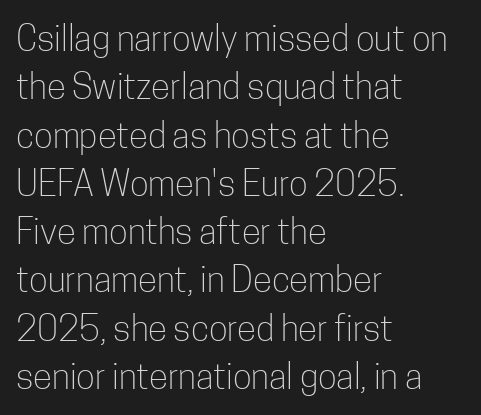
The image shows 35 px light, condensed sans-serif type, upright; set left-aligned, normal line spacing (1.38x), normal letter spacing, not underlined; low stroke contrast and a medium x-height.
